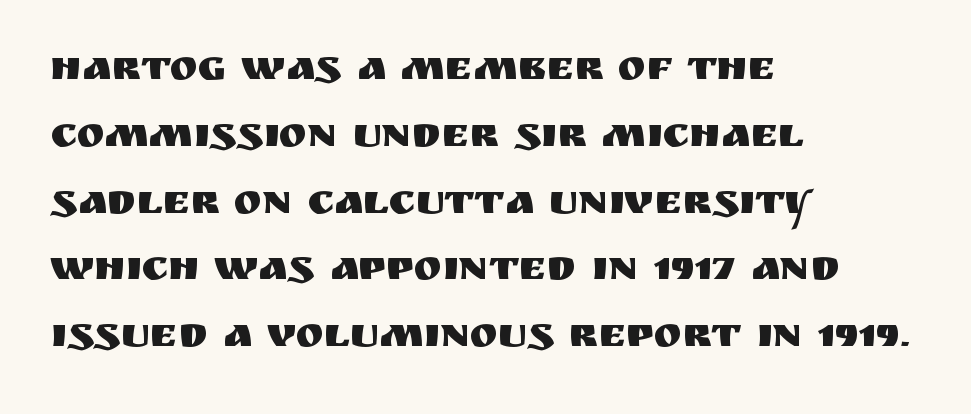
The image shows 42 px sans-serif type, upright; set left-aligned, normal line spacing (1.59x), normal letter spacing, not underlined; medium stroke contrast and a large x-height.
